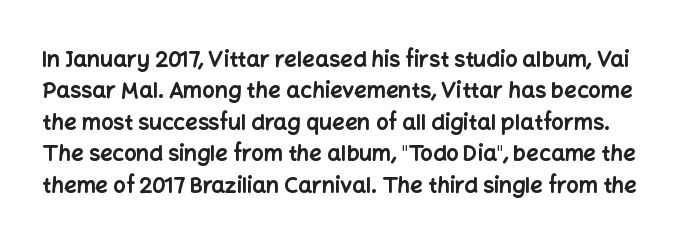
{"italic": "no", "bold": "yes", "underline": "no", "line_spacing": "normal", "line_spacing_ratio": 1.43, "letter_spacing": "normal", "letter_spacing_em": 0.0, "glyph_px": 22}
